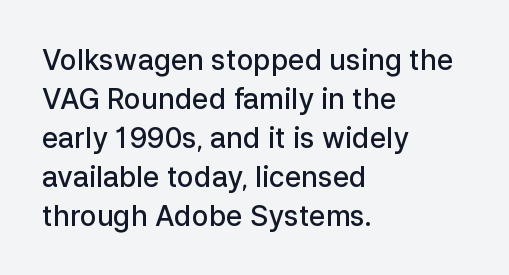
Does extra space separate the letters? No, they use regular spacing. Varying glyph widths throughout — classic text-font behaviour. The rendering anchors every line to the left-hand side. Heft: intermediate — a semibold. Glance below the letters and you will spot only blank space.
